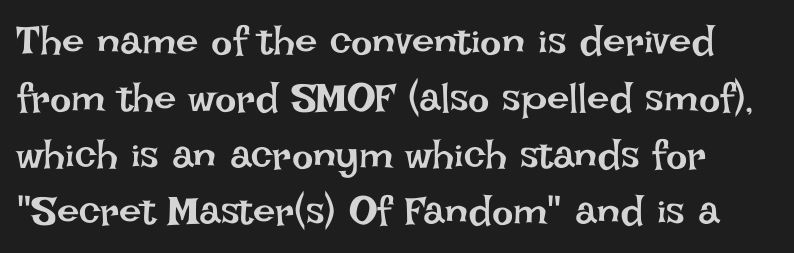
The image shows 40 px regular-weight type, upright; set normal line spacing (1.42x), normal letter spacing, not underlined; low stroke contrast and a large x-height.
